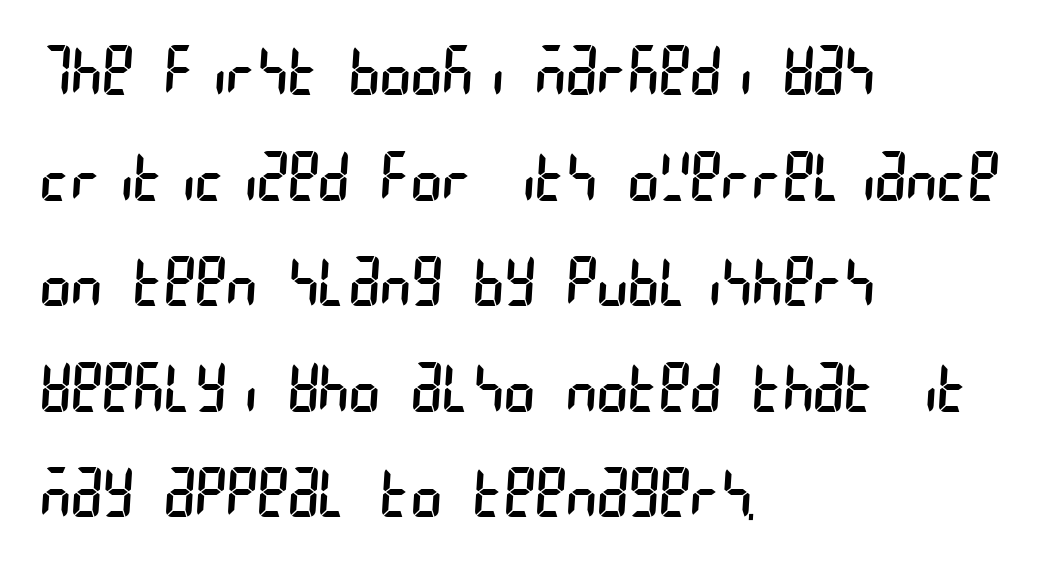
{"serif": "no", "bold": "no", "weight": "regular", "width": "condensed", "stroke_contrast": "low", "x_height": "large", "underline": "no", "align": "left", "line_spacing": "normal", "line_spacing_ratio": 1.6, "letter_spacing": "normal", "letter_spacing_em": 0.0, "glyph_px": 66}
